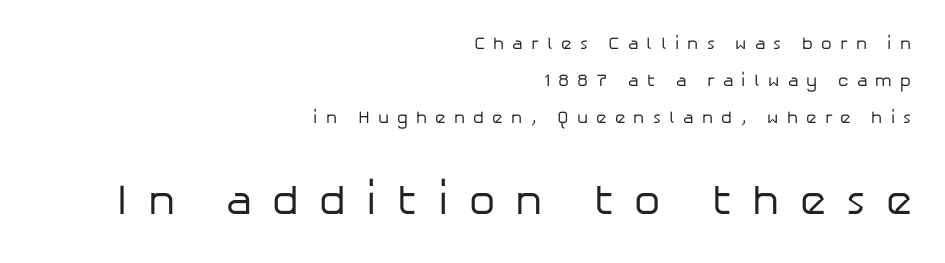
The image shows 42 px regular-weight sans-serif type, upright; set right-aligned, loose line spacing (2.17x), unusually wide letter spacing (+0.48 em), not underlined; the second (bottom) block is 2.47x larger; low stroke contrast and a medium x-height.
